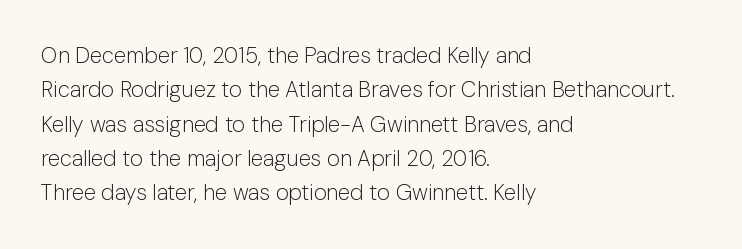
The image shows 22 px text type, upright; set left-aligned, normal line spacing (1.56x), normal letter spacing, not underlined.
